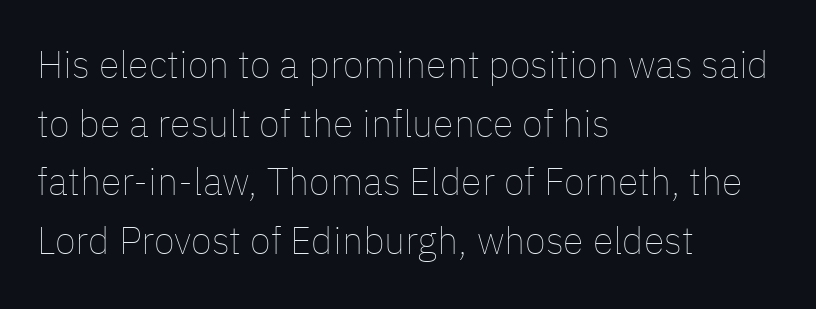
Q: Is the text bold? A: No.
Q: Is the text italic (slanted)? A: No, it is upright.
Q: Is the text underlined? A: No.
Q: How is the paragraph aligned? A: Left-aligned.
Q: Is the spacing between letters normal or unusually wide? A: Normal.
Q: Is the spacing between lines tight, normal or loose? A: Normal.
Q: Width (condensed, normal, or wide)? A: Normal.
Q: Stroke contrast? A: Low.
Q: x-height? A: Medium.
Q: Monospaced? A: No.
